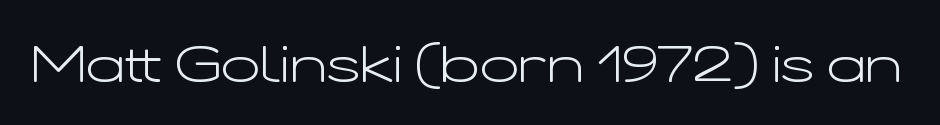
The image shows 51 px light, wide sans-serif type, upright; set normal letter spacing, not underlined; low stroke contrast and a medium x-height.
